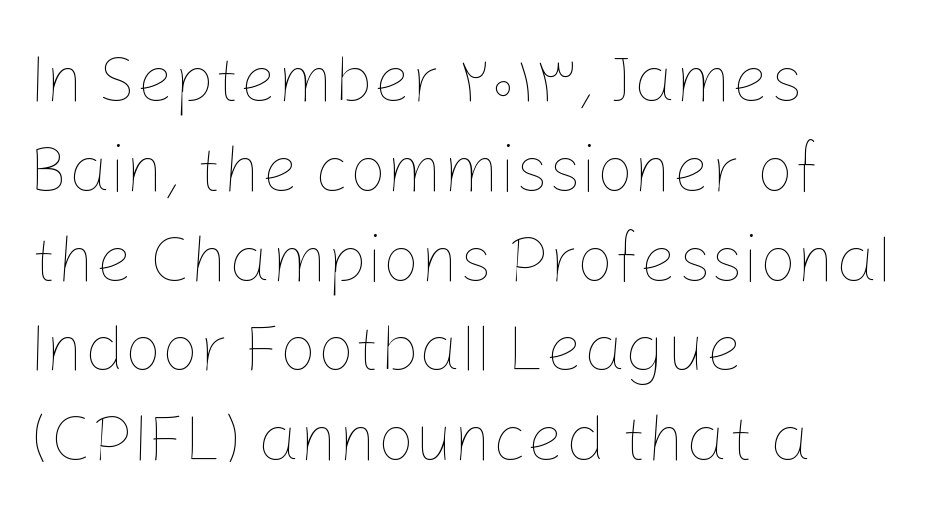
{"italic": "no", "bold": "no", "weight": "thin", "width": "normal", "stroke_contrast": "low", "x_height": "medium", "monospaced": "no", "underline": "no", "align": "left", "line_spacing": "normal", "line_spacing_ratio": 1.36, "letter_spacing": "normal", "letter_spacing_em": 0.0, "glyph_px": 66}
